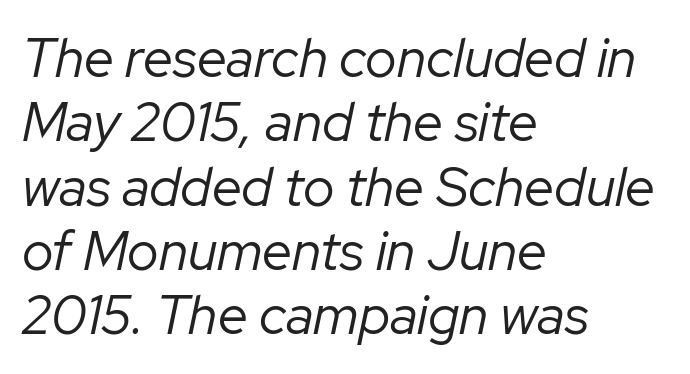
The image shows 54 px regular-weight type, italic (leaning right); set left-aligned, line spacing 1.19x, normal letter spacing, not underlined; low stroke contrast and a medium x-height.
